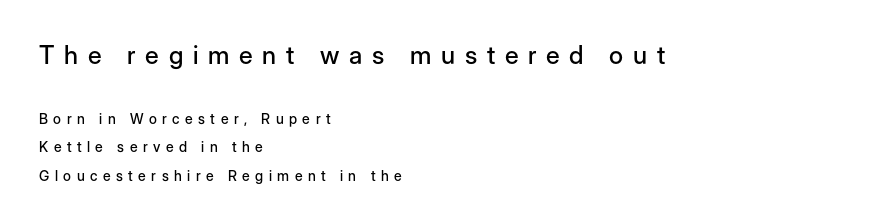
Q: Is the text italic (slanted)? A: No, it is upright.
Q: Is the text underlined? A: No.
Q: How is the paragraph aligned? A: Left-aligned.
Q: Is the spacing between letters normal or unusually wide? A: Unusually wide.
Q: Is the spacing between lines tight, normal or loose? A: Loose.
Q: Which block of text is set in a larger size, the first (top) or the second (bottom)? A: The first (top) one.
